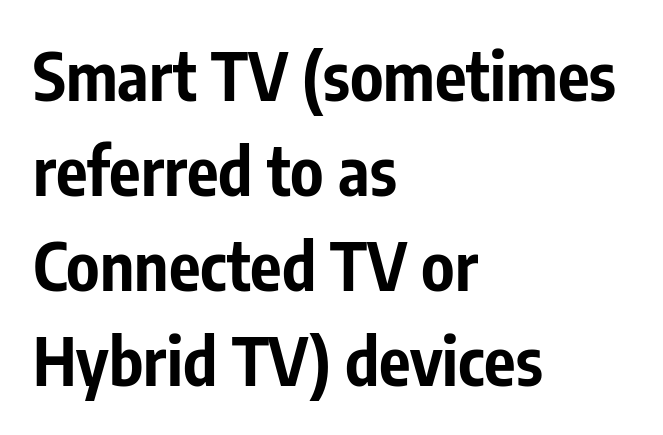
Italic? Not at all — the glyphs are vertical. Decoration check: the copy has no underline. A typesetter would label this face a sans. Emphasis by weight is at full strength: bold.
